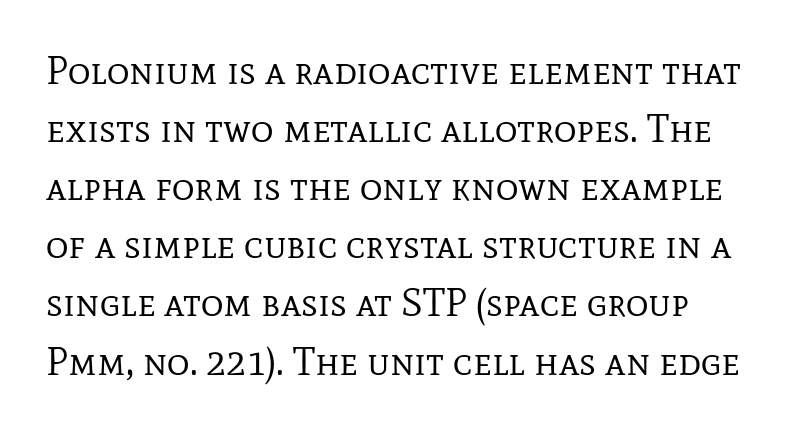
The image shows 39 px regular-weight serif type, upright; set normal line spacing (1.49x), normal letter spacing, not underlined; low stroke contrast and a medium x-height.
